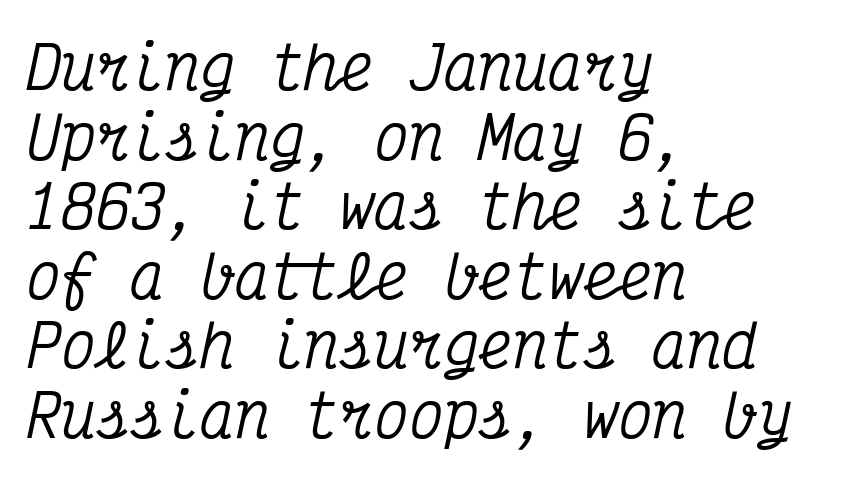
Q: Is the text italic (slanted)? A: Yes, it leans right by about 12 degrees.
Q: Is the typeface a serif or a sans-serif typeface? A: Serif.
Q: Is the text underlined? A: No.
Q: How is the paragraph aligned? A: Left-aligned.
Q: Is the spacing between letters normal or unusually wide? A: Normal.
Q: Width (condensed, normal, or wide)? A: Condensed.
Q: Stroke contrast? A: Medium.
Q: x-height? A: Medium.
Q: Monospaced? A: Yes.
